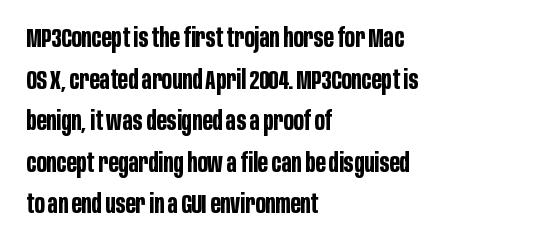
Q: Is the text bold? A: Yes.
Q: Is the text italic (slanted)? A: No, it is upright.
Q: Is the text underlined? A: No.
Q: How is the paragraph aligned? A: Left-aligned.
Q: Is the spacing between letters normal or unusually wide? A: Normal.
Q: Is the spacing between lines tight, normal or loose? A: Normal.
